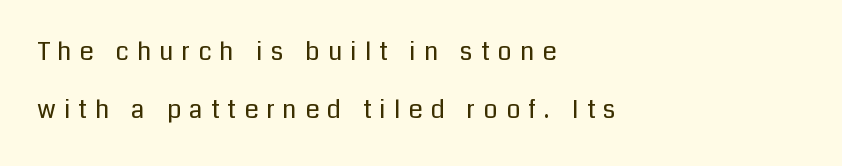
{"italic": "no", "bold": "no", "underline": "no", "align": "left", "line_spacing": "loose", "line_spacing_ratio": 2.33, "letter_spacing": "wide", "letter_spacing_em": 0.32, "glyph_px": 25}
